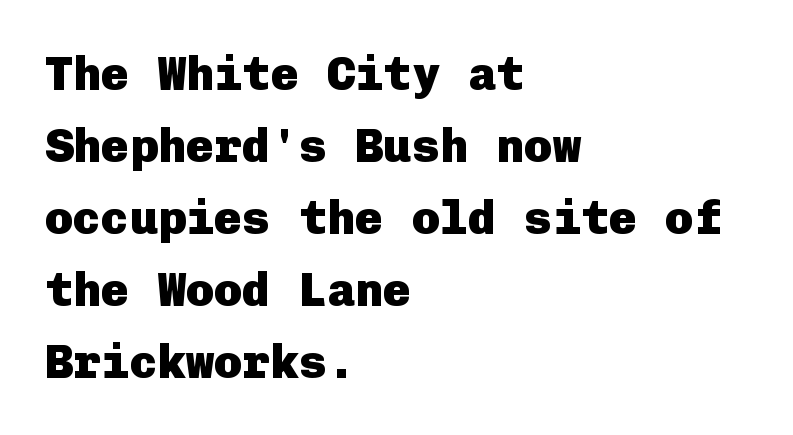
The image shows 47 px heavy sans-serif type, upright; set left-aligned, normal line spacing (1.53x), normal letter spacing, not underlined; low stroke contrast and a medium x-height.
